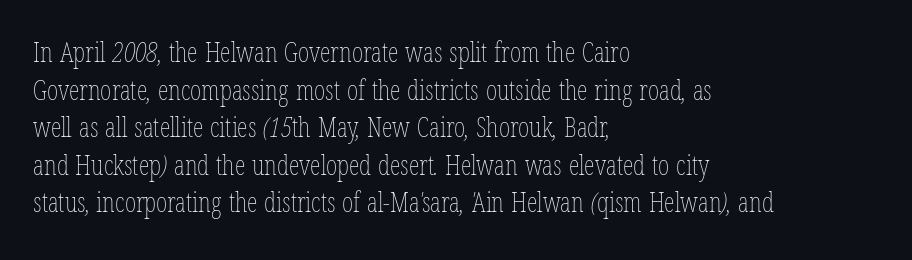
The passage shown has conventional tracking throughout. The lines are quadded left. Bare-footed words on every line. Is there much room between lines? A standard amount, neither cramped nor airy. Weight class: somewhere from thin through regular.
